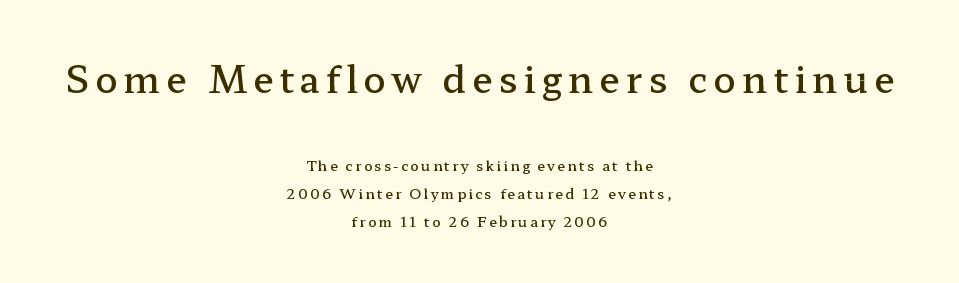
The image shows 37 px semibold, wide serif type, upright; set centered, loose line spacing (2.01x), not underlined; the first (top) block is 2.64x larger; low stroke contrast and a medium x-height.
